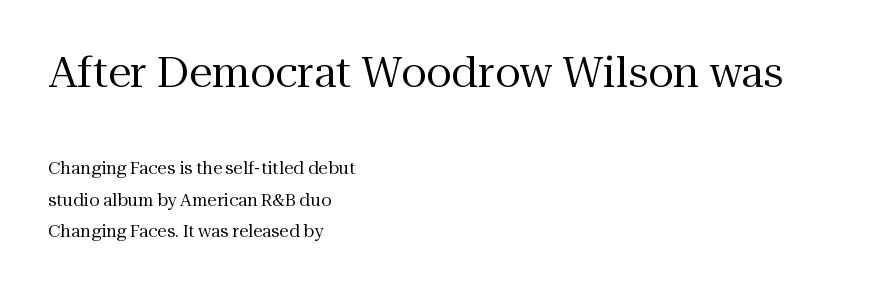
{"serif": "yes", "italic": "no", "bold": "no", "weight": "regular", "width": "normal", "stroke_contrast": "medium", "x_height": "medium", "monospaced": "no", "underline": "no", "align": "left", "line_spacing_ratio": 1.83, "letter_spacing": "normal", "letter_spacing_em": 0.0, "larger_block": "first", "size_ratio": 2.47, "glyph_px": 42}
